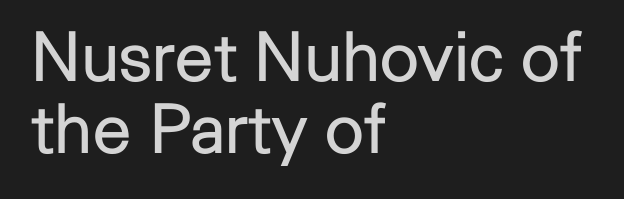
Q: Is the text bold? A: No.
Q: Is the text italic (slanted)? A: No, it is upright.
Q: Is the typeface a serif or a sans-serif typeface? A: Sans-serif.
Q: Is the text underlined? A: No.
Q: How is the paragraph aligned? A: Left-aligned.
Q: Is the spacing between letters normal or unusually wide? A: Normal.
Q: Is the spacing between lines tight, normal or loose? A: Tight.
Q: Width (condensed, normal, or wide)? A: Normal.
Q: Stroke contrast? A: Low.
Q: x-height? A: Medium.
Q: Monospaced? A: No.
